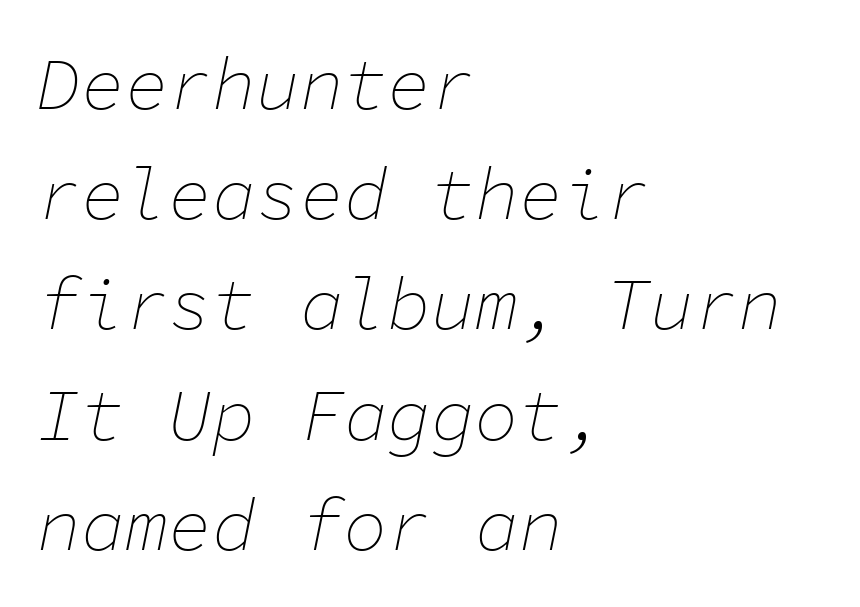
Q: Is the text bold? A: No.
Q: Is the text italic (slanted)? A: Yes, it leans right by about 11 degrees.
Q: Is the text underlined? A: No.
Q: How is the paragraph aligned? A: Left-aligned.
Q: Is the spacing between letters normal or unusually wide? A: Normal.
Q: Is the spacing between lines tight, normal or loose? A: Normal.
Q: Width (condensed, normal, or wide)? A: Normal.
Q: Stroke contrast? A: Low.
Q: x-height? A: Medium.
Q: Monospaced? A: Yes.
